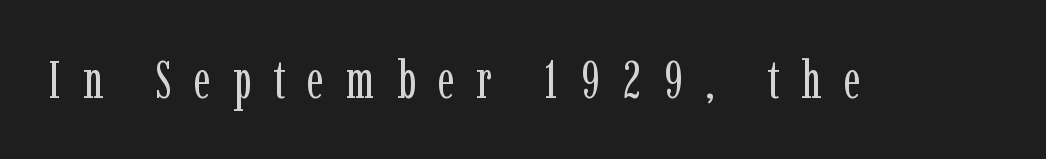
Q: Is the text bold? A: No.
Q: Is the text italic (slanted)? A: No, it is upright.
Q: Is the typeface a serif or a sans-serif typeface? A: Serif.
Q: Is the text underlined? A: No.
Q: Is the spacing between letters normal or unusually wide? A: Unusually wide.
Q: Width (condensed, normal, or wide)? A: Condensed.
Q: Stroke contrast? A: Low.
Q: x-height? A: Medium.
Q: Monospaced? A: No.
